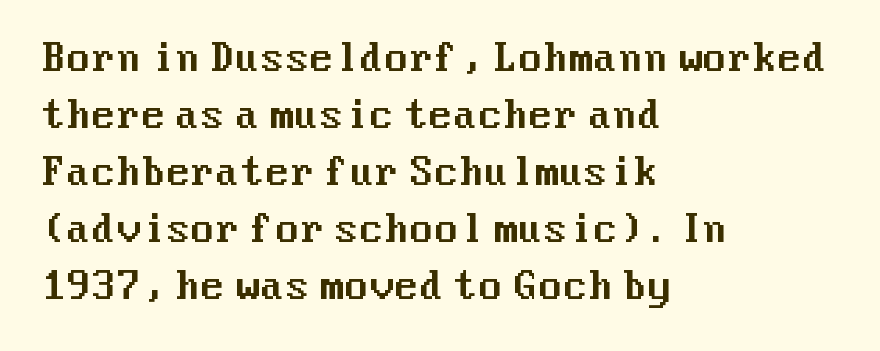
{"serif": "no", "italic": "no", "width": "normal", "stroke_contrast": "medium", "x_height": "medium", "underline": "no", "align": "left", "line_spacing": "normal", "line_spacing_ratio": 1.58, "letter_spacing": "normal", "letter_spacing_em": 0.0, "glyph_px": 36}
